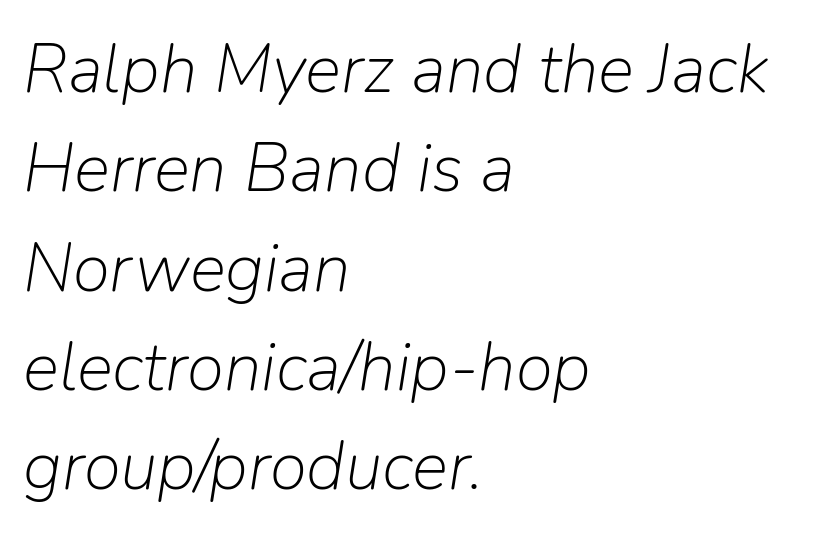
Horizontal alignment here is leftward, the default for most running prose. The letters advance in unequal steps, a hallmark of proportional type. Horizontal bands of white between lines are of average thickness. The baseline area is clear. Ink coverage per letter is moderate at most. Characters follow at the spacing the type designer built in.
